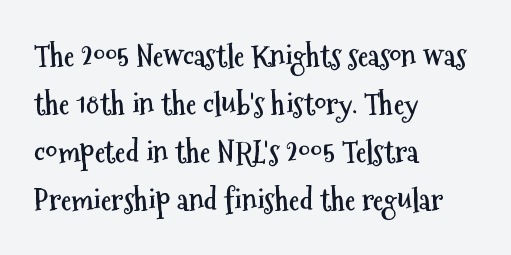
{"serif": "no", "italic": "no", "bold": "yes", "weight": "semibold", "width": "condensed", "stroke_contrast": "medium", "x_height": "medium", "monospaced": "no", "underline": "no", "align": "left", "line_spacing": "normal", "line_spacing_ratio": 1.6, "letter_spacing": "normal", "letter_spacing_em": 0.0, "glyph_px": 30}
